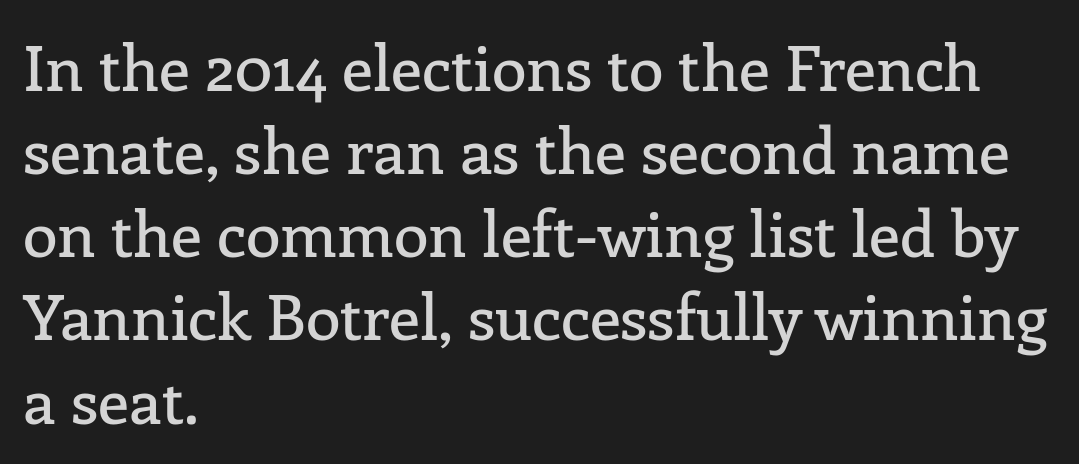
Successive baselines arrive at the customary interval. These lines are composed in type with serifs. Visually the block forms a straight wall on the left and a jagged coastline on the right. Think of a printed novel: that variable character pitch is what you see here.
